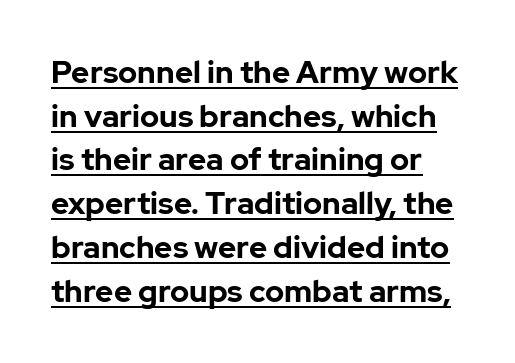
The image shows 31 px bold sans-serif type, upright; set left-aligned, normal line spacing (1.41x), normal letter spacing, underlined; low stroke contrast and a medium x-height.
